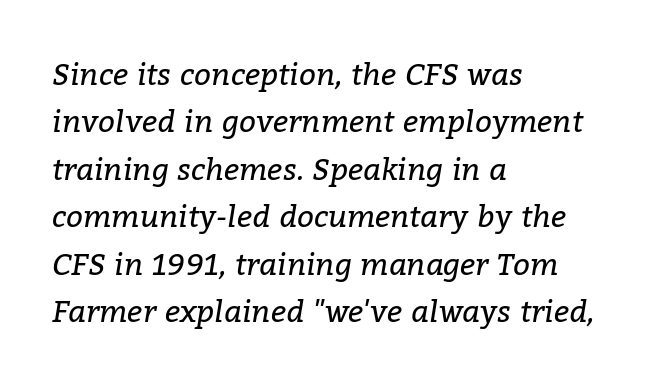
Q: Is the text bold? A: No.
Q: Is the text italic (slanted)? A: Yes, it leans right by about 9 degrees.
Q: Is the typeface a serif or a sans-serif typeface? A: Serif.
Q: Is the text underlined? A: No.
Q: How is the paragraph aligned? A: Left-aligned.
Q: Is the spacing between letters normal or unusually wide? A: Normal.
Q: Is the spacing between lines tight, normal or loose? A: Normal.
Q: Width (condensed, normal, or wide)? A: Normal.
Q: Stroke contrast? A: Low.
Q: x-height? A: Medium.
Q: Monospaced? A: No.
